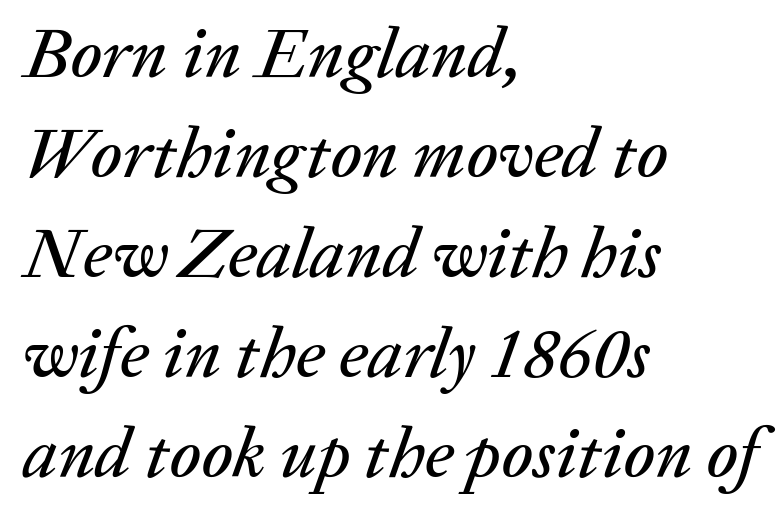
Successive baselines arrive at the customary interval. Inter-character spacing is left at the font's built-in metrics. Typeset ragged right — the left edge is the straight one. Honestly, there is no underline to notice here at all. Think of a printed novel: that variable character pitch is what you see here.
